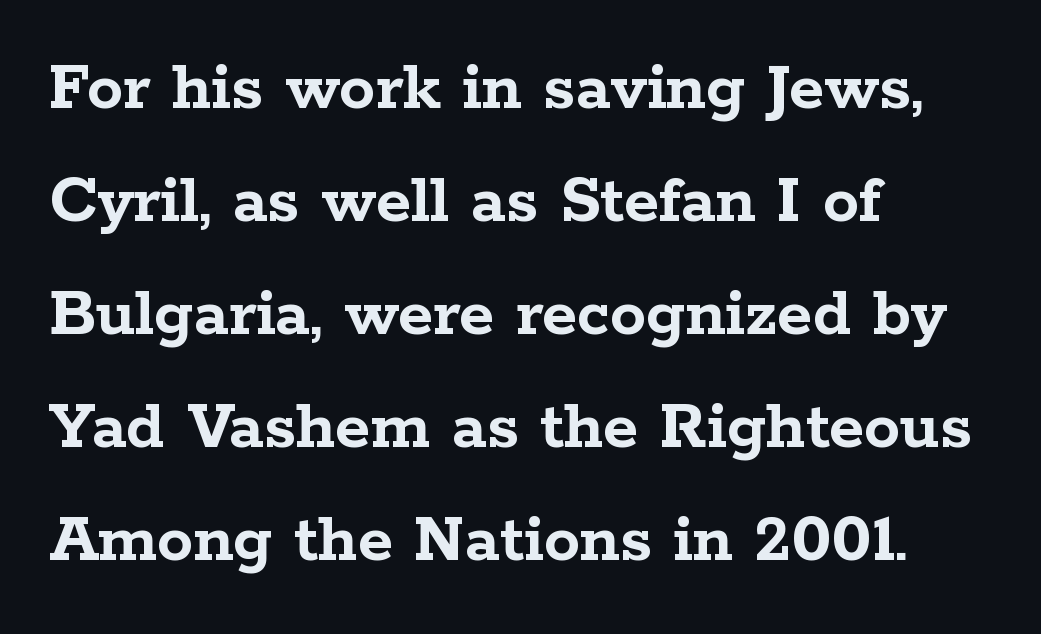
Q: Is the text bold? A: Yes.
Q: Is the text italic (slanted)? A: No, it is upright.
Q: Is the typeface a serif or a sans-serif typeface? A: Serif.
Q: Is the text underlined? A: No.
Q: How is the paragraph aligned? A: Left-aligned.
Q: Is the spacing between letters normal or unusually wide? A: Normal.
Q: Is the spacing between lines tight, normal or loose? A: Normal.
Q: Width (condensed, normal, or wide)? A: Wide.
Q: Stroke contrast? A: Low.
Q: x-height? A: Medium.
Q: Monospaced? A: No.
